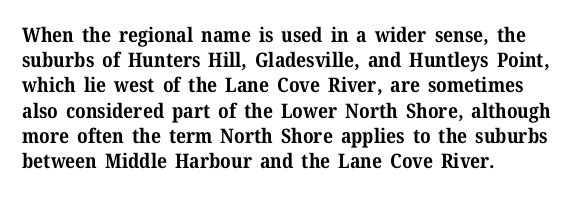
The image shows 20 px bold type, upright; set left-aligned, normal line spacing (1.26x), normal letter spacing, not underlined.
